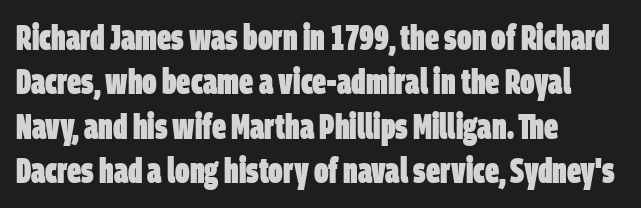
The image shows 35 px heavy, condensed sans-serif type; set left-aligned, normal line spacing (1.27x), normal letter spacing, not underlined; low stroke contrast and a large x-height.
